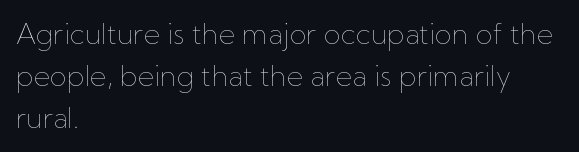
Q: Is the text bold? A: No.
Q: Is the text italic (slanted)? A: No, it is upright.
Q: Is the text underlined? A: No.
Q: How is the paragraph aligned? A: Left-aligned.
Q: Is the spacing between letters normal or unusually wide? A: Normal.
Q: Is the spacing between lines tight, normal or loose? A: Normal.
Q: Width (condensed, normal, or wide)? A: Normal.
Q: Stroke contrast? A: Low.
Q: x-height? A: Medium.
Q: Monospaced? A: No.
